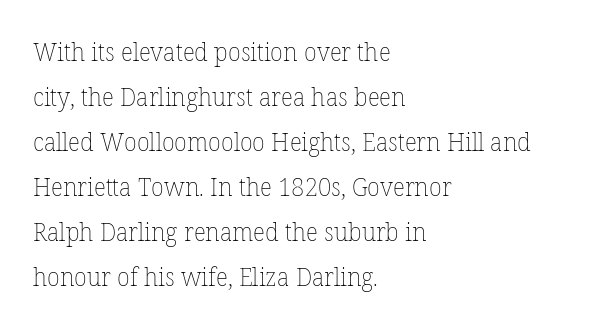
Q: Is the text bold? A: No.
Q: Is the text italic (slanted)? A: No, it is upright.
Q: Is the text underlined? A: No.
Q: How is the paragraph aligned? A: Left-aligned.
Q: Is the spacing between letters normal or unusually wide? A: Normal.
